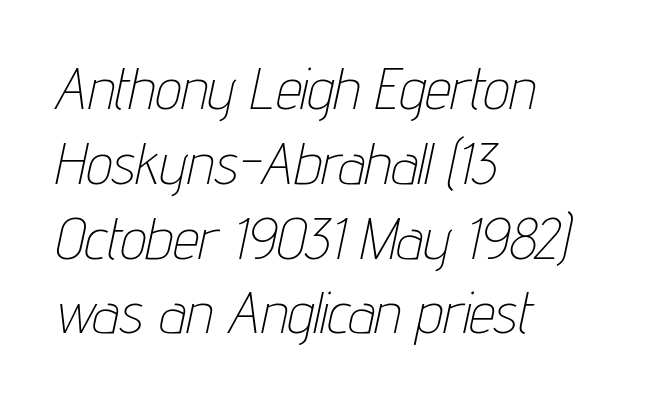
All the whitespace from short lines collects on the right. The rendering uses natural spacing where letterforms have individual widths. The rendering applies a slant to the glyphs. Look at the tracking — it's just the regular setting, nothing added. Stems here are at most as thick as an everyday book face. The area under the type is left untouched.
